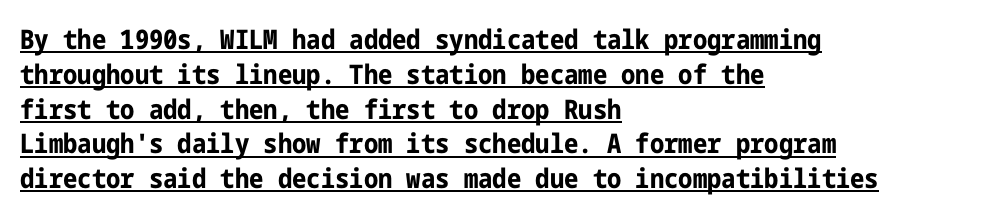
The image shows 27 px bold type, upright; set left-aligned, normal line spacing (1.29x), normal letter spacing, underlined.
